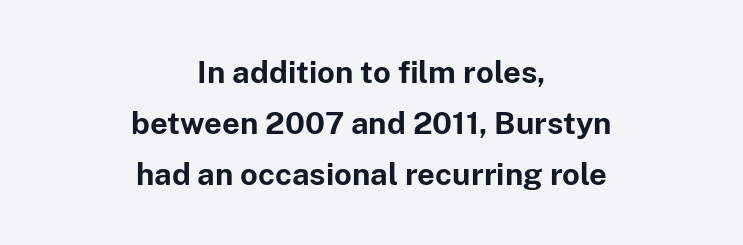
Q: Is the text bold? A: Yes.
Q: Is the text italic (slanted)? A: No, it is upright.
Q: Is the typeface a serif or a sans-serif typeface? A: Sans-serif.
Q: Is the text underlined? A: No.
Q: How is the paragraph aligned? A: Centered.
Q: Is the spacing between letters normal or unusually wide? A: Normal.
Q: Is the spacing between lines tight, normal or loose? A: Normal.
Q: Width (condensed, normal, or wide)? A: Normal.
Q: Stroke contrast? A: Low.
Q: x-height? A: Medium.
Q: Monospaced? A: No.
